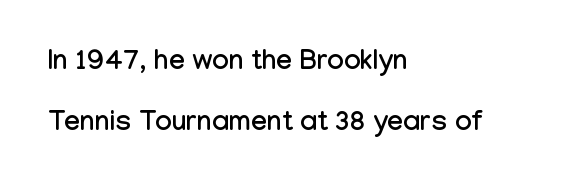
Q: Is the text italic (slanted)? A: No, it is upright.
Q: Is the typeface a serif or a sans-serif typeface? A: Sans-serif.
Q: Is the text underlined? A: No.
Q: How is the paragraph aligned? A: Left-aligned.
Q: Is the spacing between letters normal or unusually wide? A: Normal.
Q: Is the spacing between lines tight, normal or loose? A: Loose.
Q: Width (condensed, normal, or wide)? A: Condensed.
Q: Stroke contrast? A: Low.
Q: x-height? A: Medium.
Q: Monospaced? A: No.
